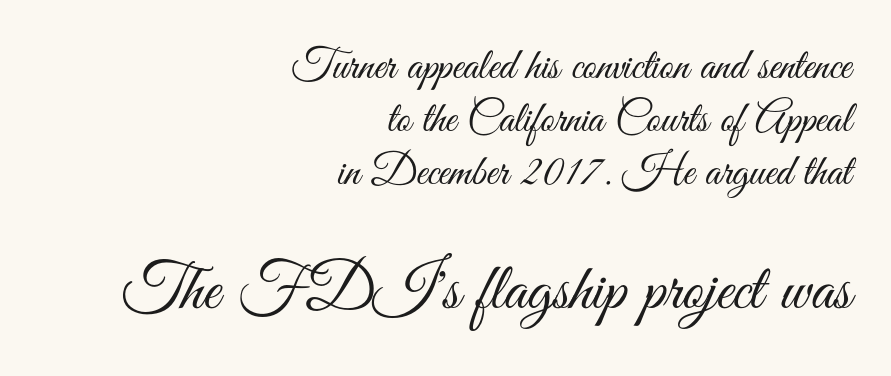
The image shows 66 px light, condensed sans-serif type; set right-aligned, line spacing 1.2x, normal letter spacing, not underlined; the second (bottom) block is 1.5x larger; medium stroke contrast and a small x-height.
